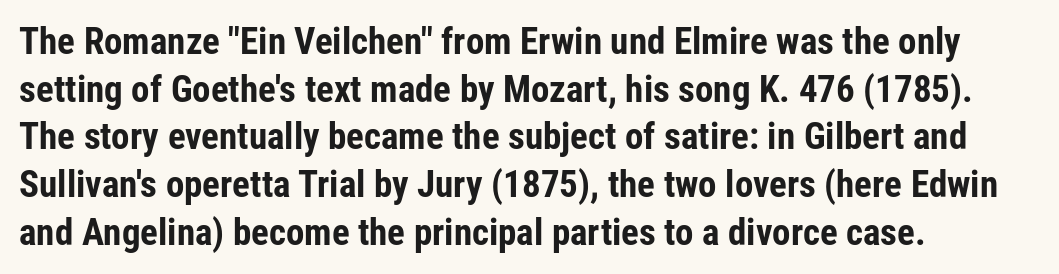
{"serif": "no", "italic": "no", "bold": "yes", "weight": "bold", "width": "condensed", "stroke_contrast": "low", "x_height": "medium", "monospaced": "no", "underline": "no", "align": "left", "line_spacing": "normal", "line_spacing_ratio": 1.29, "letter_spacing": "normal", "letter_spacing_em": 0.0, "glyph_px": 37}
